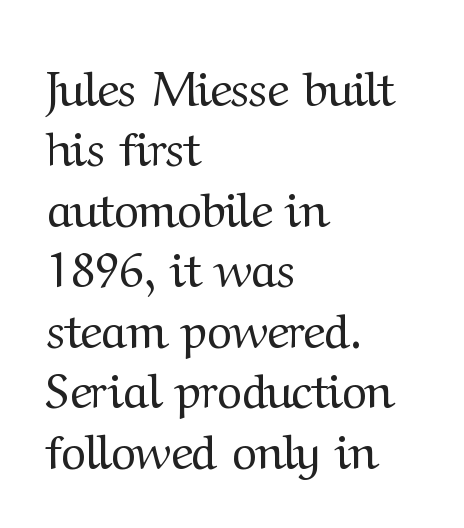
The image shows 48 px regular-weight serif type, upright; set left-aligned, normal line spacing (1.26x), normal letter spacing, not underlined; medium stroke contrast and a medium x-height.
